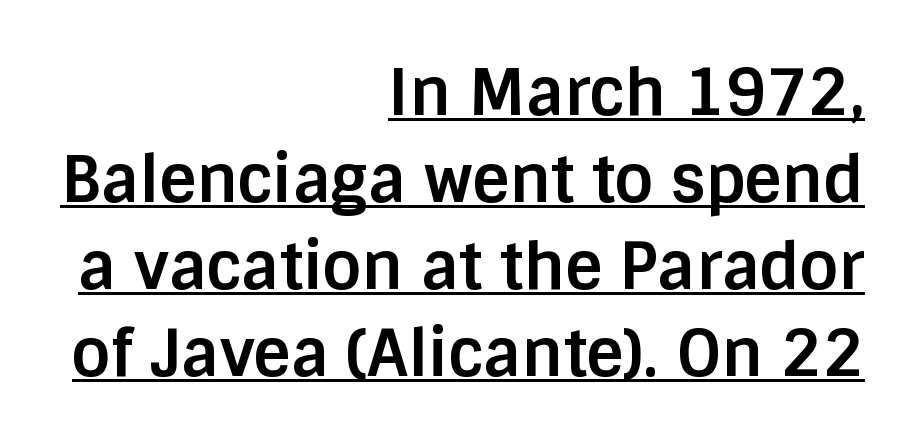
The image shows 64 px bold sans-serif type, upright; set right-aligned, normal line spacing (1.36x), normal letter spacing, underlined; low stroke contrast and a large x-height.
